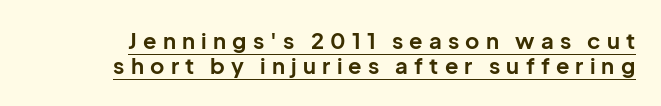
{"italic": "no", "bold": "yes", "underline": "yes", "line_spacing": "tight", "line_spacing_ratio": 1.15, "letter_spacing": "wide", "letter_spacing_em": 0.28, "glyph_px": 22}
